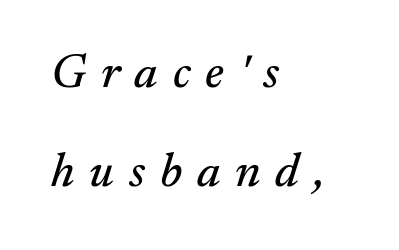
{"serif": "yes", "italic": "yes", "lean": "right", "slant_degrees": 17, "width": "normal", "stroke_contrast": "medium", "x_height": "small", "monospaced": "no", "underline": "no", "align": "left", "line_spacing": "loose", "line_spacing_ratio": 2.06, "letter_spacing": "wide", "letter_spacing_em": 0.31, "glyph_px": 48}
